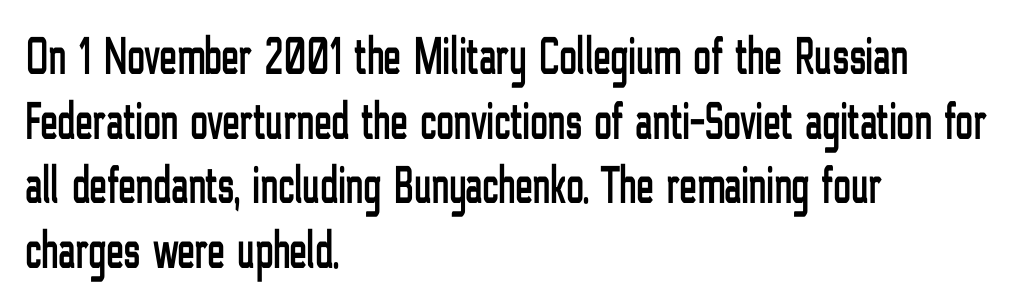
{"serif": "no", "italic": "no", "width": "condensed", "stroke_contrast": "low", "x_height": "medium", "monospaced": "no", "underline": "no", "align": "left", "line_spacing_ratio": 1.22, "letter_spacing": "normal", "letter_spacing_em": 0.0, "glyph_px": 53}
